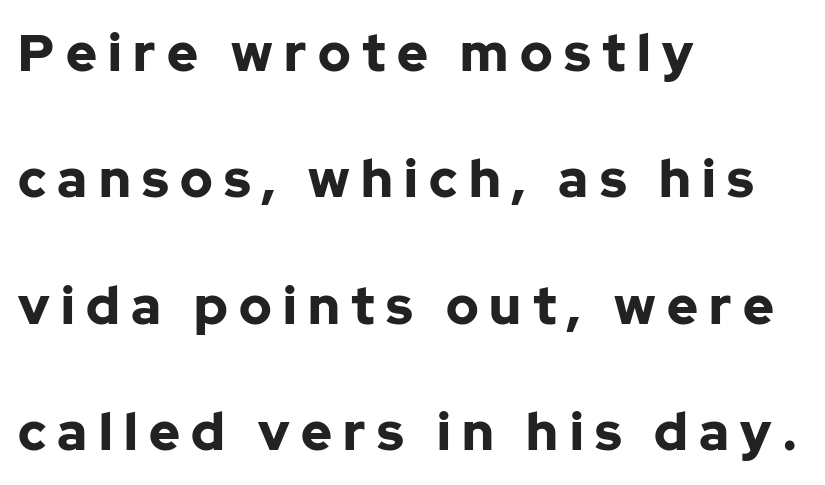
Q: Is the text bold? A: Yes.
Q: Is the text italic (slanted)? A: No, it is upright.
Q: Is the typeface a serif or a sans-serif typeface? A: Sans-serif.
Q: Is the text underlined? A: No.
Q: How is the paragraph aligned? A: Left-aligned.
Q: Is the spacing between letters normal or unusually wide? A: Unusually wide.
Q: Is the spacing between lines tight, normal or loose? A: Loose.
Q: Width (condensed, normal, or wide)? A: Normal.
Q: Stroke contrast? A: Low.
Q: x-height? A: Medium.
Q: Monospaced? A: No.
